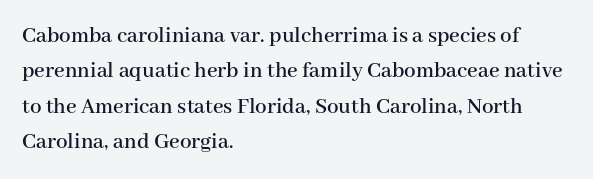
Nope, not italic — everything's standing straight. Words appear dense and cohesive because spacing is normal. The baseline area is clear. These lines sit exactly where default settings would place them. The compositor pushed each line to the left boundary.
